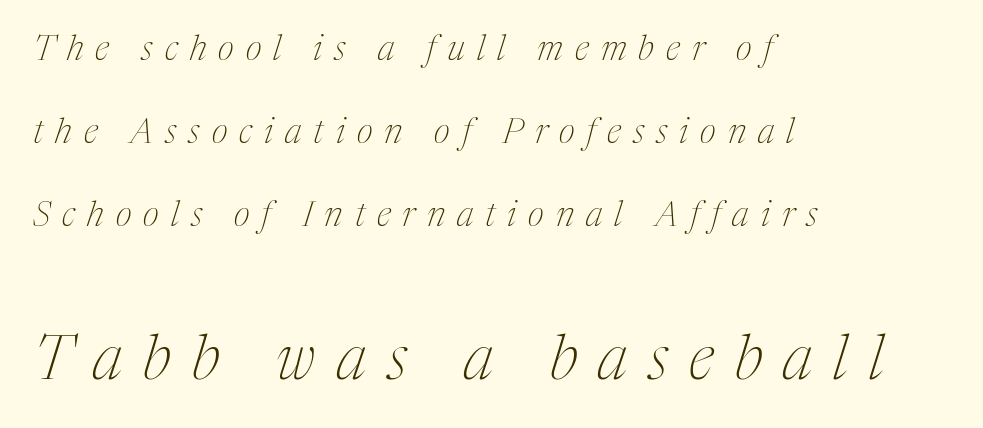
Q: Is the text bold? A: No.
Q: Is the text italic (slanted)? A: Yes, it leans right by about 17 degrees.
Q: Is the typeface a serif or a sans-serif typeface? A: Serif.
Q: Is the text underlined? A: No.
Q: How is the paragraph aligned? A: Left-aligned.
Q: Is the spacing between letters normal or unusually wide? A: Unusually wide.
Q: Is the spacing between lines tight, normal or loose? A: Loose.
Q: Which block of text is set in a larger size, the first (top) or the second (bottom)? A: The second (bottom) one.
Q: Width (condensed, normal, or wide)? A: Condensed.
Q: Stroke contrast? A: Medium.
Q: x-height? A: Medium.
Q: Monospaced? A: No.
